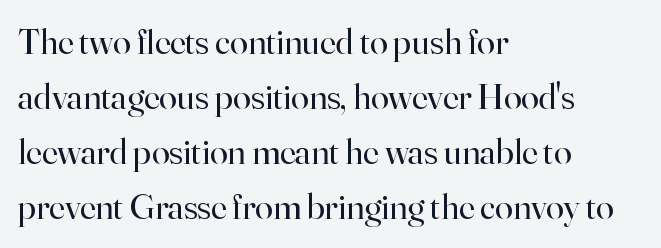
Q: Is the text bold? A: No.
Q: Is the text italic (slanted)? A: No, it is upright.
Q: Is the typeface a serif or a sans-serif typeface? A: Serif.
Q: Is the text underlined? A: No.
Q: How is the paragraph aligned? A: Left-aligned.
Q: Is the spacing between letters normal or unusually wide? A: Normal.
Q: Is the spacing between lines tight, normal or loose? A: Normal.
Q: Width (condensed, normal, or wide)? A: Normal.
Q: Stroke contrast? A: High.
Q: x-height? A: Small.
Q: Monospaced? A: No.
